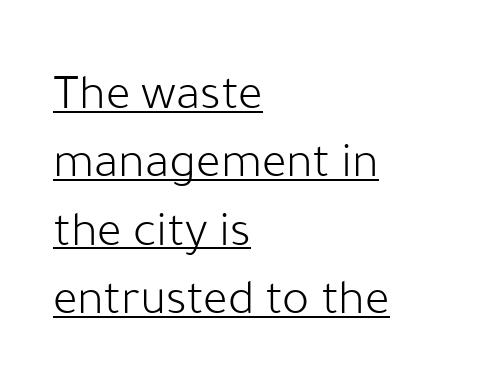
{"serif": "no", "italic": "no", "bold": "no", "weight": "light", "width": "normal", "stroke_contrast": "low", "x_height": "medium", "monospaced": "no", "underline": "yes", "align": "left", "line_spacing": "normal", "line_spacing_ratio": 1.34, "letter_spacing": "normal", "letter_spacing_em": 0.0, "glyph_px": 51}
